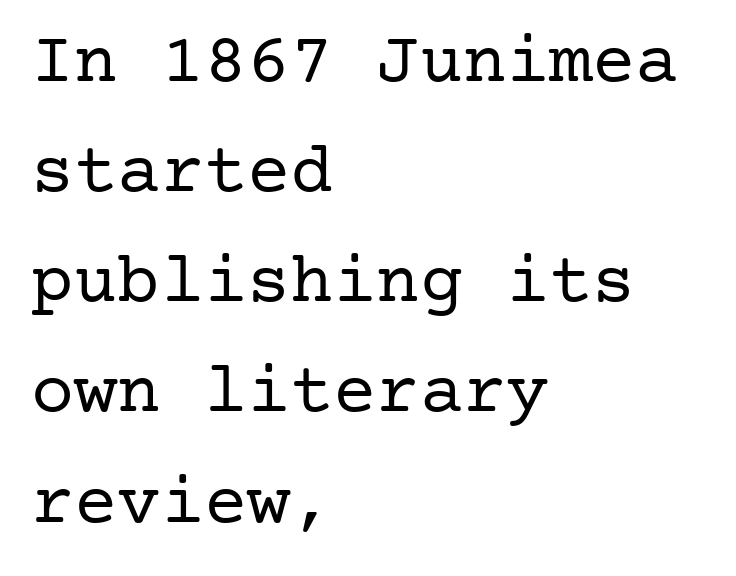
{"serif": "yes", "italic": "no", "bold": "no", "weight": "regular", "width": "normal", "stroke_contrast": "low", "x_height": "medium", "underline": "no", "align": "left", "line_spacing": "normal", "line_spacing_ratio": 1.53, "letter_spacing": "normal", "letter_spacing_em": 0.0, "glyph_px": 72}
